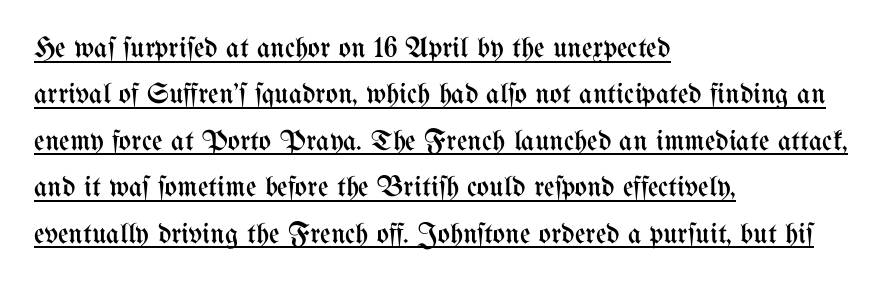
{"italic": "no", "bold": "no", "weight": "regular", "width": "condensed", "stroke_contrast": "medium", "x_height": "medium", "monospaced": "no", "underline": "yes", "align": "left", "line_spacing": "normal", "line_spacing_ratio": 1.6, "letter_spacing": "normal", "letter_spacing_em": 0.0, "glyph_px": 29}
